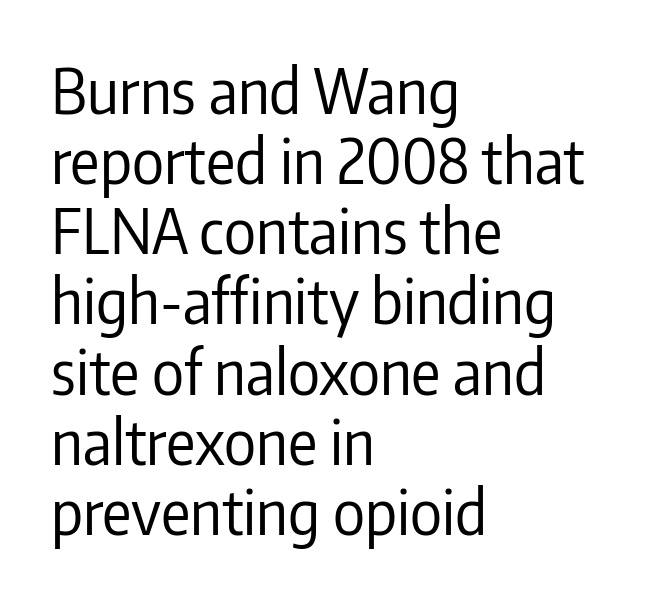
Type style note: lacks serifs. Horizontal alignment here is leftward, the default for most running prose. The letters advance in unequal steps, a hallmark of proportional type. A typesetter would mark this as roman, not italic. Rows of type sit shoulder to shoulder in the vertical direction.
